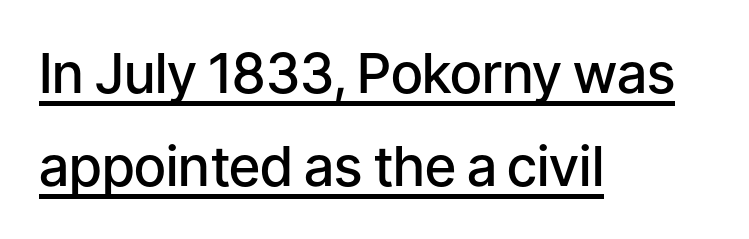
Q: Is the text bold? A: Semi-bold.
Q: Is the text italic (slanted)? A: No, it is upright.
Q: Is the typeface a serif or a sans-serif typeface? A: Sans-serif.
Q: Is the text underlined? A: Yes.
Q: How is the paragraph aligned? A: Left-aligned.
Q: Is the spacing between letters normal or unusually wide? A: Normal.
Q: Is the spacing between lines tight, normal or loose? A: Normal.
Q: Width (condensed, normal, or wide)? A: Normal.
Q: Stroke contrast? A: Low.
Q: x-height? A: Medium.
Q: Monospaced? A: No.
